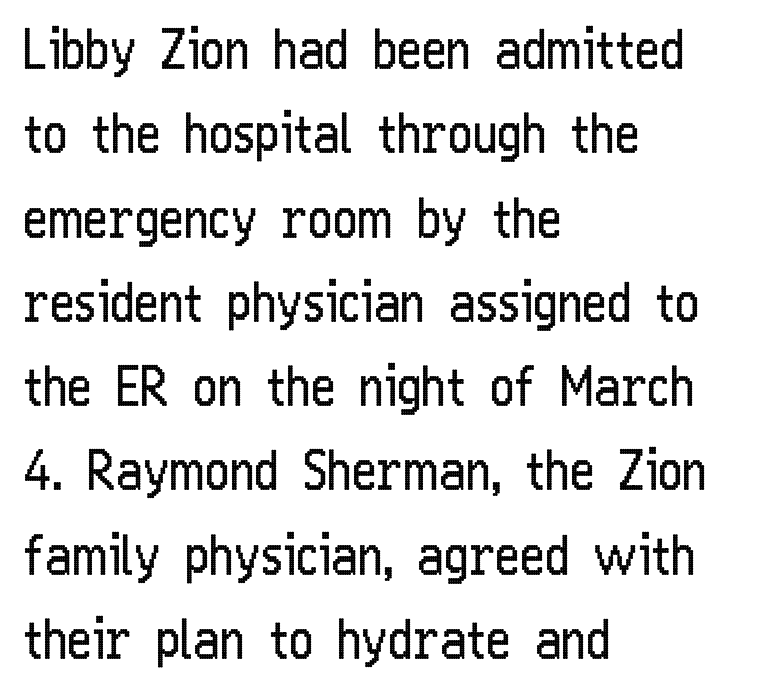
What stands out about the letter spacing? Nothing — it is the standard amount. The letters look calm and open, with moderate or lighter stems. To sum up the face: it is a sans, with no serifs. Casual observation: everything's shoved over to the left. The vertical gap from one line to the next is medium. The lettering holds an erect, upright posture throughout.
